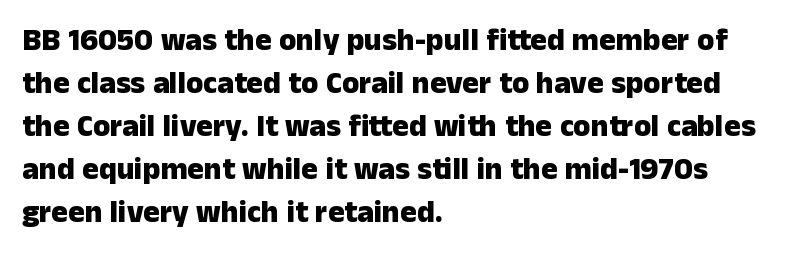
The image shows 31 px heavy sans-serif type, upright; set left-aligned, normal line spacing (1.39x), normal letter spacing, not underlined; low stroke contrast and a medium x-height.
